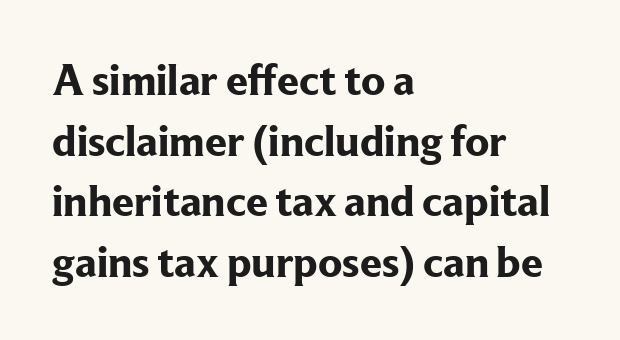
{"serif": "yes", "italic": "no", "bold": "yes", "weight": "bold", "width": "normal", "stroke_contrast": "low", "x_height": "medium", "monospaced": "no", "underline": "no", "align": "left", "line_spacing": "normal", "line_spacing_ratio": 1.38, "letter_spacing": "normal", "letter_spacing_em": 0.0, "glyph_px": 44}
